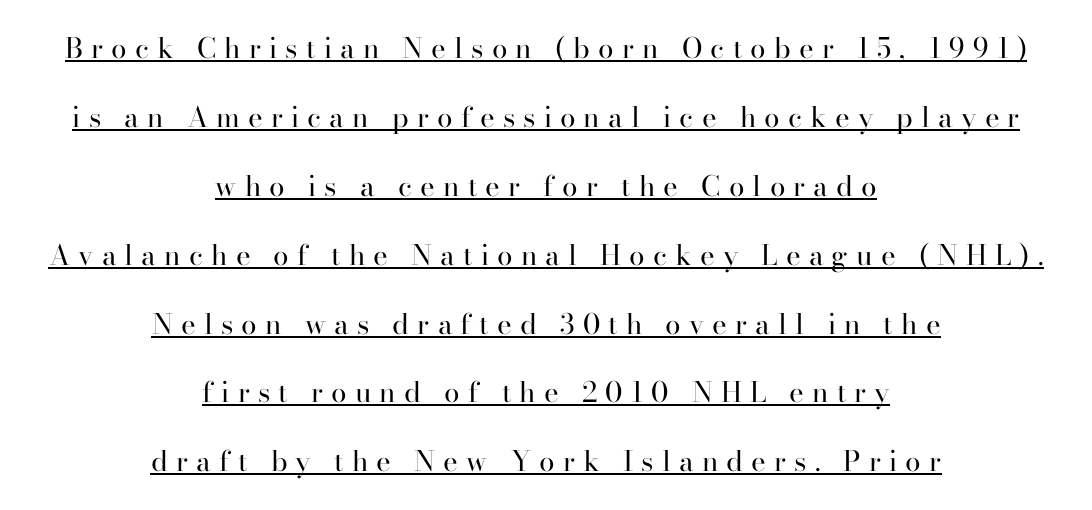
The image shows 28 px regular-weight serif type, upright; set centered, loose line spacing (2.46x), unusually wide letter spacing (+0.29 em), underlined; high stroke contrast and a small x-height.
